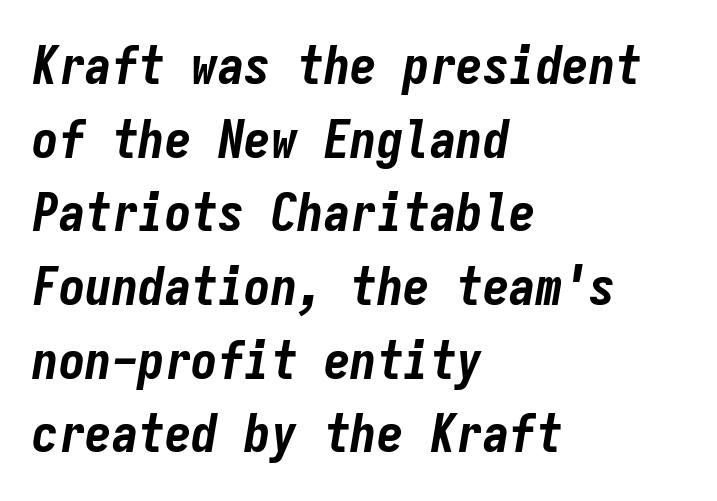
The image shows 53 px bold, condensed type, italic (leaning right), monospaced; set left-aligned, normal line spacing (1.39x), normal letter spacing, not underlined; low stroke contrast and a medium x-height.
